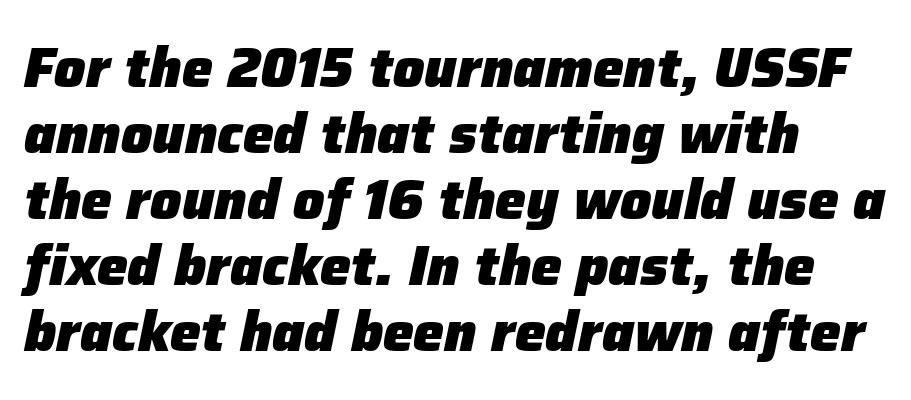
These lines carry a lot of weight — the face is fully bold. Quick note: underline off. You could not count columns in this text — the font is proportionally spaced. Does the lettering tilt? It does — this is italic. What stands out about the letter spacing? Nothing — it is the standard amount.
